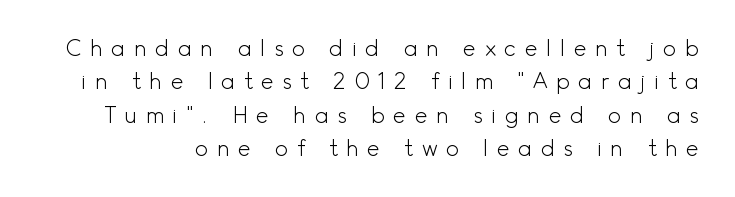
{"italic": "no", "bold": "no", "underline": "no", "line_spacing": "normal", "line_spacing_ratio": 1.52, "letter_spacing": "wide", "letter_spacing_em": 0.38, "glyph_px": 22}
